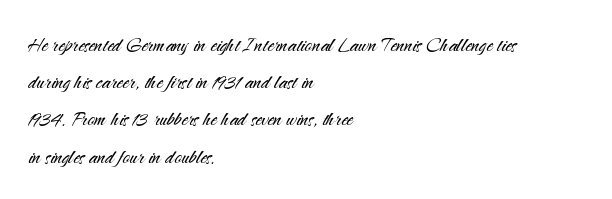
The image shows 25 px text type; set left-aligned, normal line spacing (1.49x), normal letter spacing, not underlined.
